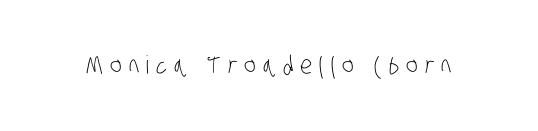
The image shows 25 px text type; set unusually wide letter spacing (+0.28 em), not underlined.
